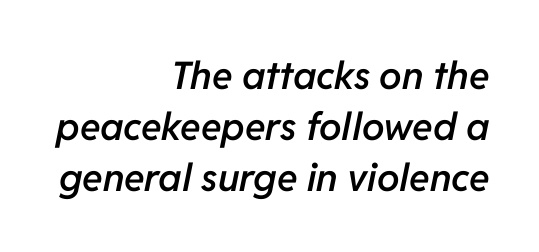
The image shows 38 px semibold type, italic (leaning right); set right-aligned, normal line spacing (1.34x), normal letter spacing, not underlined; low stroke contrast and a medium x-height.
